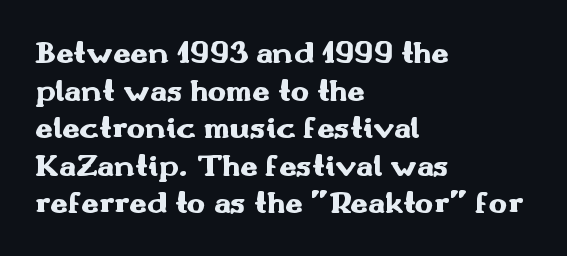
Each row of text sits above clean, open space. In terms of letterform style, serifs are entirely absent. Alignment: flush left. Letter spacing: default. It's the straight-up-and-down kind of type.
